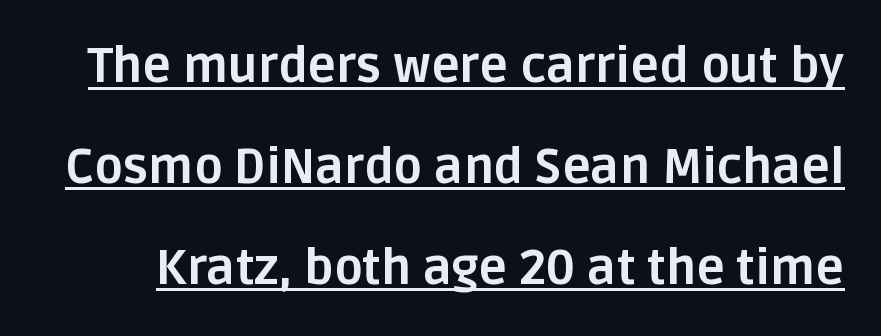
Q: Is the text bold? A: Yes.
Q: Is the text italic (slanted)? A: No, it is upright.
Q: Is the typeface a serif or a sans-serif typeface? A: Sans-serif.
Q: Is the text underlined? A: Yes.
Q: Is the spacing between letters normal or unusually wide? A: Normal.
Q: Is the spacing between lines tight, normal or loose? A: Loose.
Q: Width (condensed, normal, or wide)? A: Normal.
Q: Stroke contrast? A: Low.
Q: x-height? A: Large.
Q: Monospaced? A: No.
